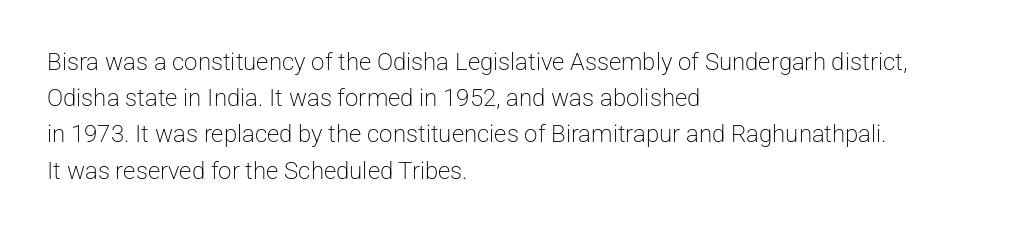
Q: Is the text bold? A: No.
Q: Is the text italic (slanted)? A: No, it is upright.
Q: Is the text underlined? A: No.
Q: How is the paragraph aligned? A: Left-aligned.
Q: Is the spacing between letters normal or unusually wide? A: Normal.
Q: Is the spacing between lines tight, normal or loose? A: Normal.
